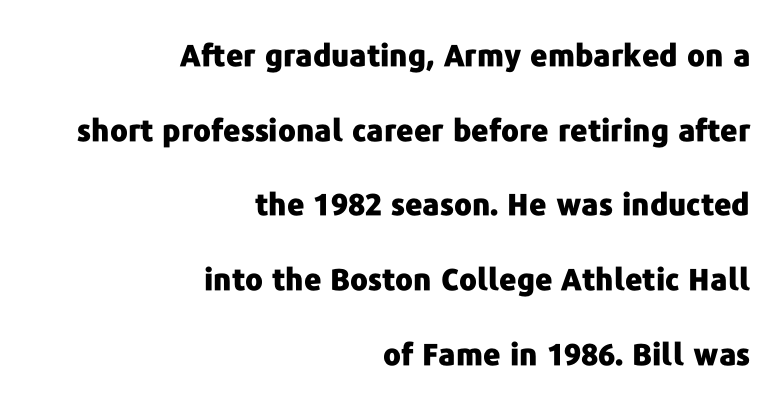
Heavy-handed strokes throughout: this text is bold. Designer's note — italics off, roman on. The designer dialed line spacing up above the default. Every row of glyphs terminates at an identical x-position on the right. Standard letterfit; no display-style spreading of the glyphs.
